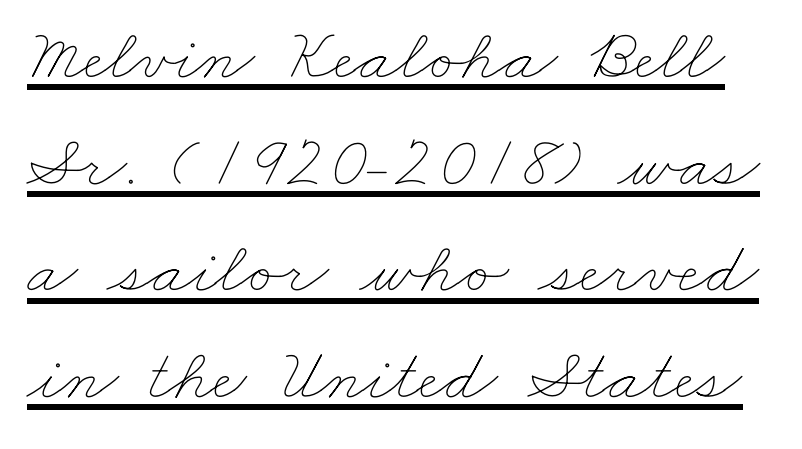
The image shows 74 px thin, wide type; set normal line spacing (1.44x), normal letter spacing, underlined; low stroke contrast and a small x-height.
